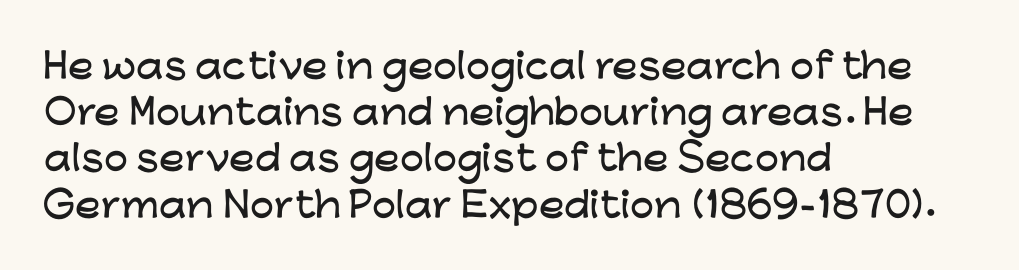
{"serif": "no", "italic": "no", "width": "wide", "stroke_contrast": "low", "x_height": "medium", "monospaced": "no", "underline": "no", "align": "left", "line_spacing": "normal", "line_spacing_ratio": 1.36, "letter_spacing": "normal", "letter_spacing_em": 0.0, "glyph_px": 34}
